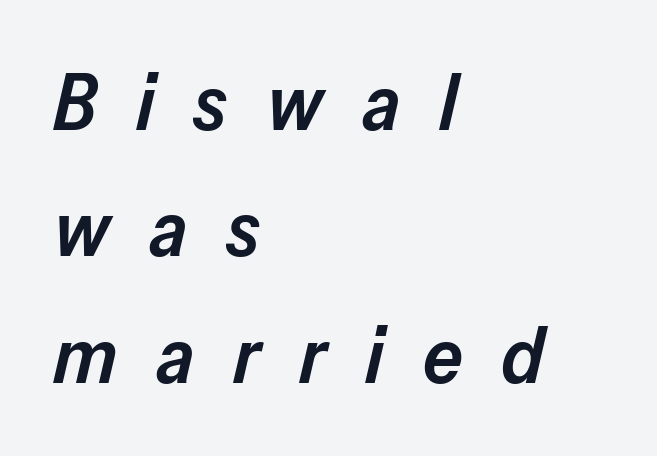
Q: Is the text bold? A: Semi-bold.
Q: Is the text italic (slanted)? A: Yes, it leans right by about 13 degrees.
Q: Is the text underlined? A: No.
Q: How is the paragraph aligned? A: Left-aligned.
Q: Is the spacing between letters normal or unusually wide? A: Unusually wide.
Q: Is the spacing between lines tight, normal or loose? A: Normal.
Q: Width (condensed, normal, or wide)? A: Normal.
Q: Stroke contrast? A: Low.
Q: x-height? A: Medium.
Q: Monospaced? A: No.
